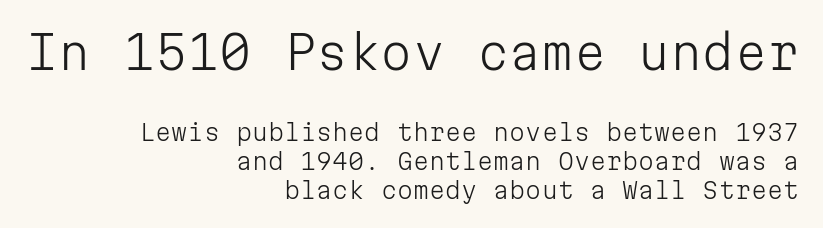
{"serif": "no", "italic": "no", "bold": "no", "weight": "light", "width": "normal", "stroke_contrast": "low", "x_height": "medium", "monospaced": "yes", "underline": "no", "align": "right", "line_spacing": "normal", "line_spacing_ratio": 1.25, "letter_spacing": "normal", "letter_spacing_em": 0.0, "larger_block": "first", "size_ratio": 2.0, "glyph_px": 46}
